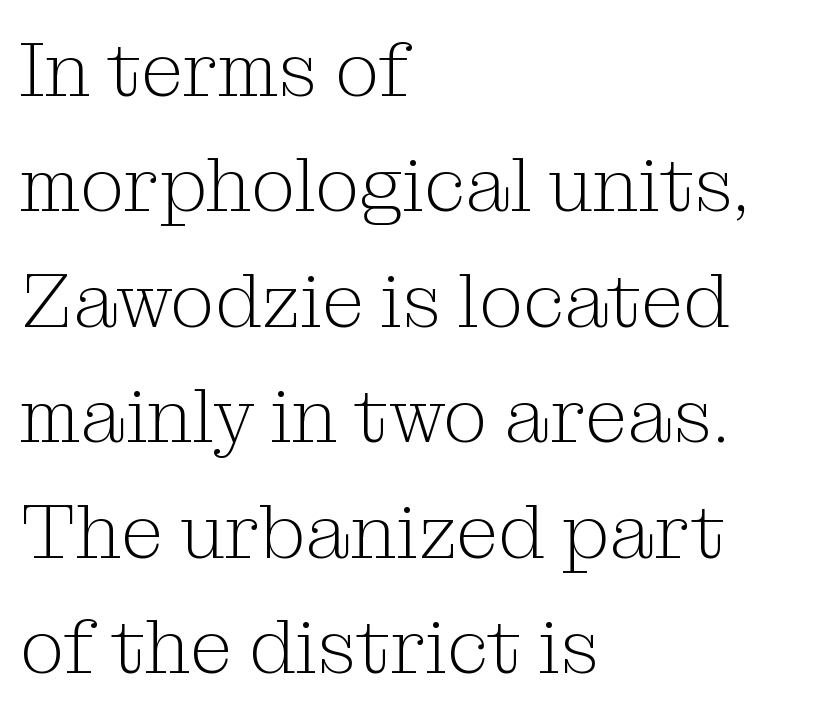
In terms of posture, this sample is upright. Stems and bowls with no extra thickness — not bold. Think of a printed novel: that variable character pitch is what you see here. Spacing between characters is what you'd get straight out of the box. Rule under the text: the space is simply empty.
